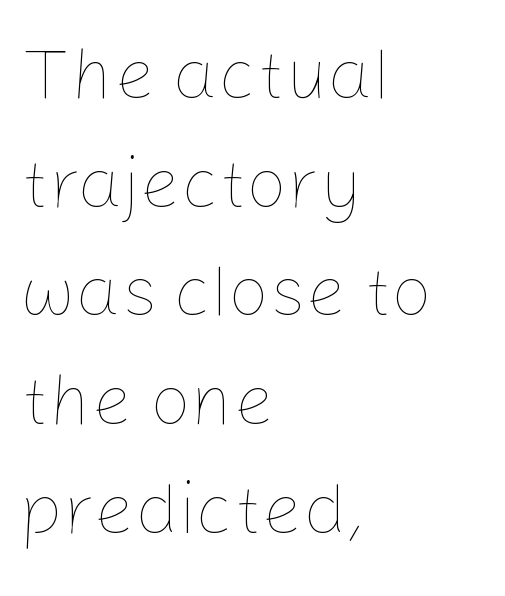
Q: Is the text bold? A: No.
Q: Is the text italic (slanted)? A: No, it is upright.
Q: Is the text underlined? A: No.
Q: How is the paragraph aligned? A: Left-aligned.
Q: Is the spacing between letters normal or unusually wide? A: Normal.
Q: Is the spacing between lines tight, normal or loose? A: Normal.
Q: Width (condensed, normal, or wide)? A: Normal.
Q: Stroke contrast? A: Low.
Q: x-height? A: Medium.
Q: Monospaced? A: No.
